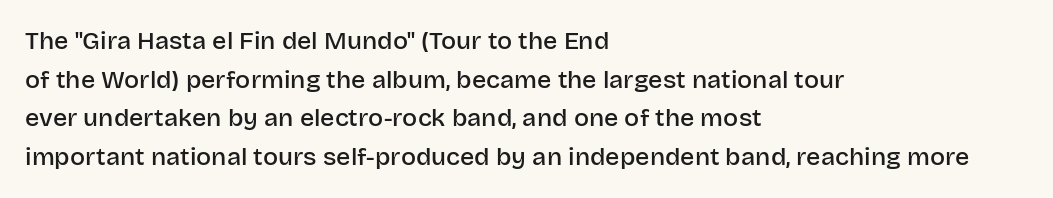
The image shows 25 px text type, upright; set left-aligned, normal line spacing (1.55x), normal letter spacing, not underlined.
